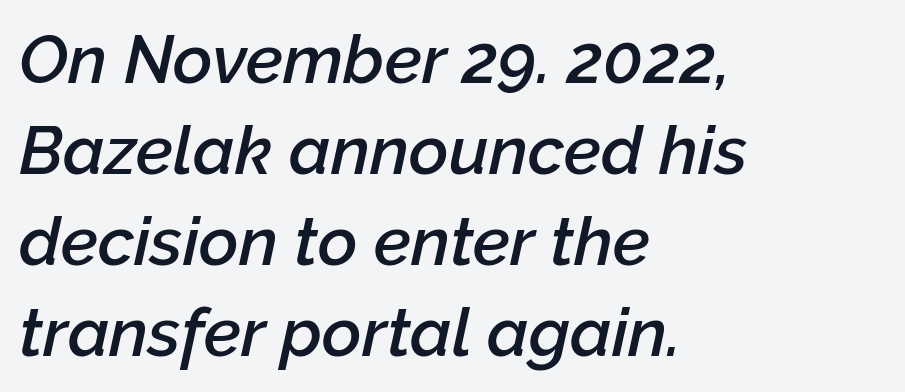
{"italic": "yes", "lean": "right", "slant_degrees": 12, "bold": "semi", "weight": "semibold", "width": "normal", "stroke_contrast": "low", "x_height": "medium", "monospaced": "no", "underline": "no", "align": "left", "line_spacing": "normal", "line_spacing_ratio": 1.34, "letter_spacing": "normal", "letter_spacing_em": 0.0, "glyph_px": 68}
